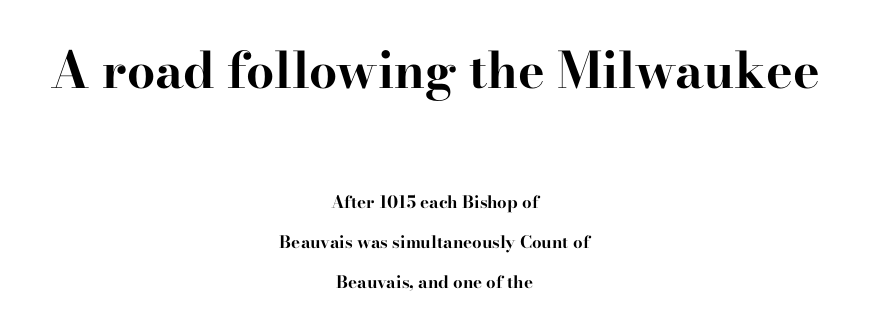
The image shows 50 px bold, wide serif type, upright; set centered, loose line spacing (2.35x), normal letter spacing, not underlined; the first (top) block is 2.94x larger; high stroke contrast and a small x-height.
